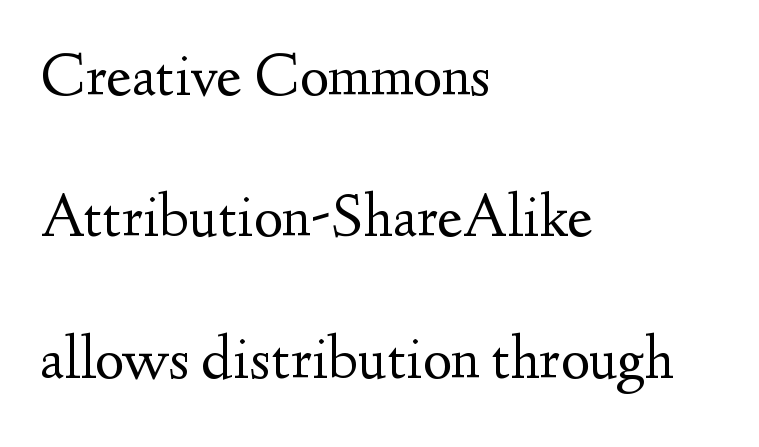
Q: Is the text bold? A: No.
Q: Is the text italic (slanted)? A: No, it is upright.
Q: Is the typeface a serif or a sans-serif typeface? A: Serif.
Q: Is the text underlined? A: No.
Q: How is the paragraph aligned? A: Left-aligned.
Q: Is the spacing between letters normal or unusually wide? A: Normal.
Q: Is the spacing between lines tight, normal or loose? A: Loose.
Q: Width (condensed, normal, or wide)? A: Normal.
Q: Stroke contrast? A: Medium.
Q: x-height? A: Small.
Q: Monospaced? A: No.
